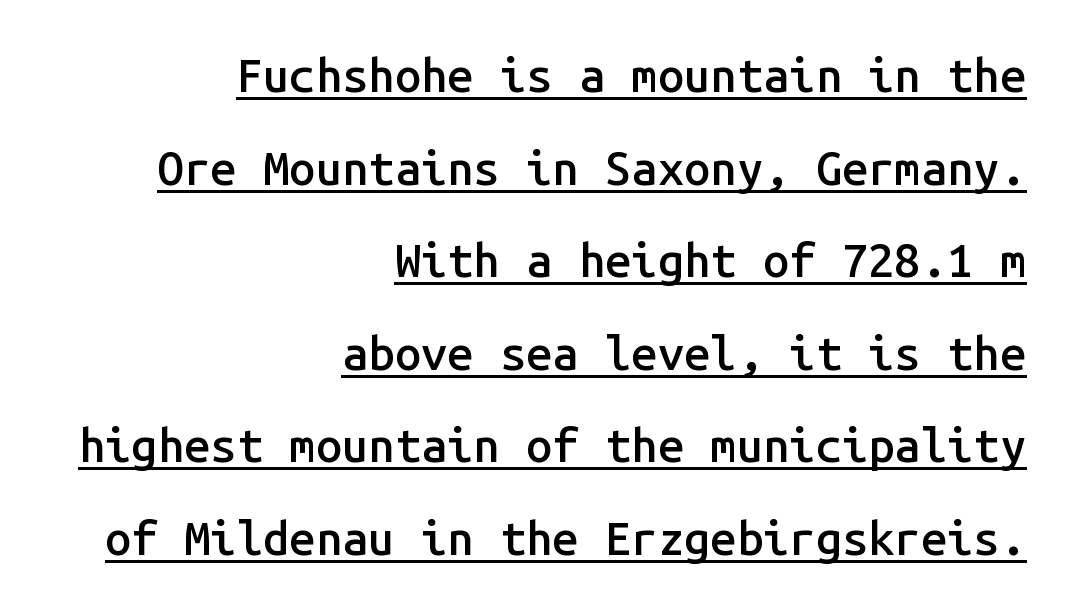
Q: Is the text bold? A: Semi-bold.
Q: Is the text italic (slanted)? A: No, it is upright.
Q: Is the typeface a serif or a sans-serif typeface? A: Sans-serif.
Q: Is the text underlined? A: Yes.
Q: How is the paragraph aligned? A: Right-aligned.
Q: Is the spacing between letters normal or unusually wide? A: Normal.
Q: Is the spacing between lines tight, normal or loose? A: Loose.
Q: Width (condensed, normal, or wide)? A: Normal.
Q: Stroke contrast? A: Low.
Q: x-height? A: Medium.
Q: Monospaced? A: Yes.
